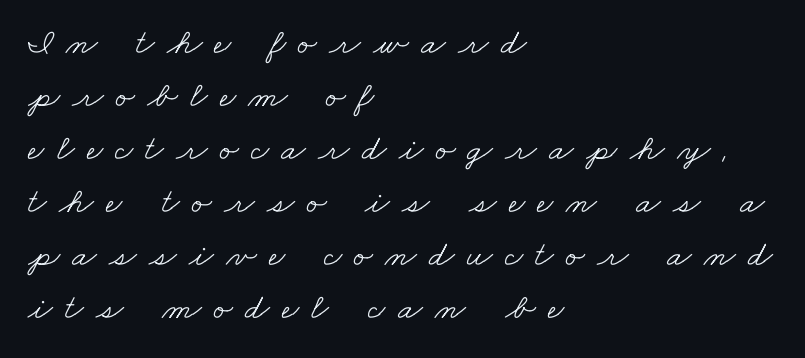
Looks like regular typesetting: each glyph gets only the width it needs. Quick note: interline space is typical. Are there feet on the stems? There are — it's a serif. The passage shown is not bold in any degree. Casual observation: everything's shoved over to the left.
